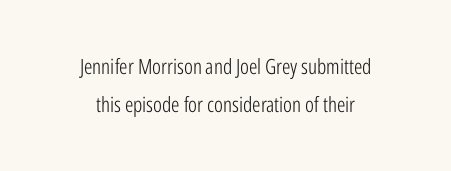
{"italic": "no", "bold": "no", "underline": "no", "align": "center", "line_spacing_ratio": 1.81, "letter_spacing": "normal", "letter_spacing_em": 0.0, "glyph_px": 21}
